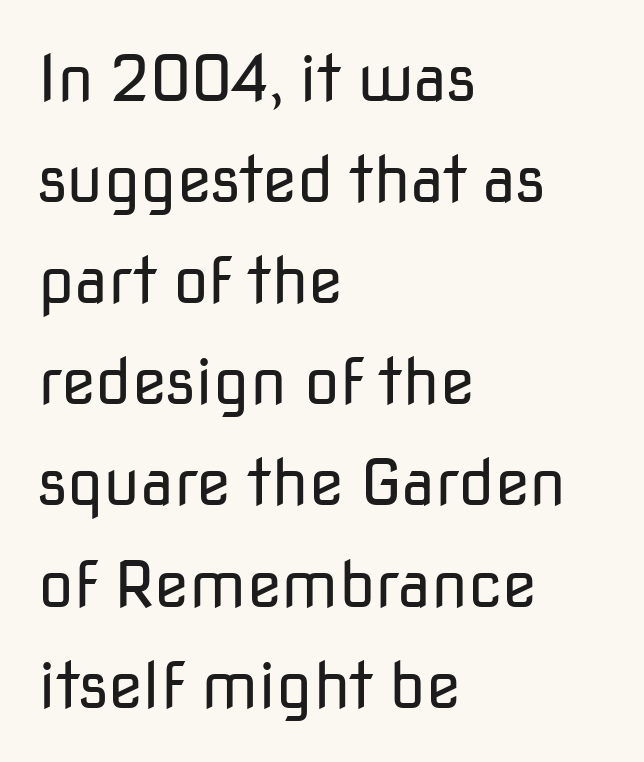
{"serif": "no", "italic": "no", "bold": "no", "weight": "regular", "width": "normal", "stroke_contrast": "low", "x_height": "medium", "monospaced": "no", "underline": "no", "align": "left", "line_spacing": "normal", "line_spacing_ratio": 1.58, "letter_spacing": "normal", "letter_spacing_em": 0.0, "glyph_px": 64}
